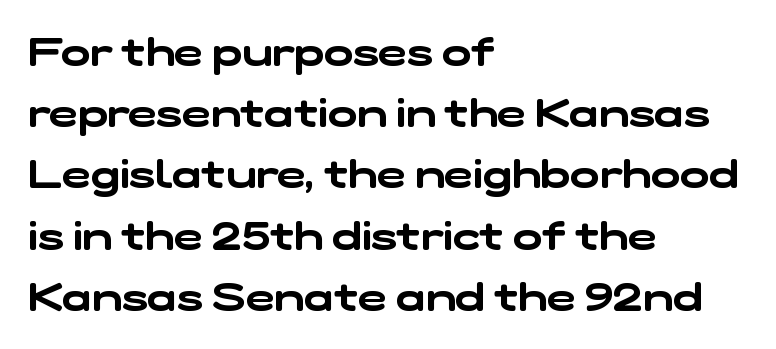
The image shows 39 px wide sans-serif type; set left-aligned, normal line spacing (1.57x), normal letter spacing, not underlined; low stroke contrast and a medium x-height.
